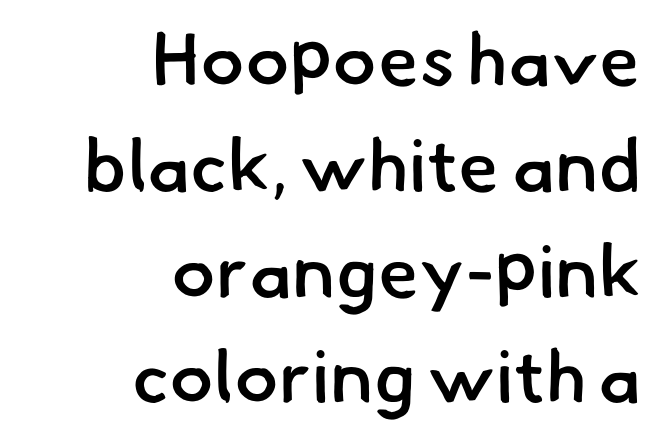
{"serif": "no", "bold": "semi", "weight": "semibold", "width": "normal", "stroke_contrast": "low", "x_height": "small", "monospaced": "no", "underline": "no", "align": "right", "line_spacing": "normal", "line_spacing_ratio": 1.43, "letter_spacing": "normal", "letter_spacing_em": 0.0, "glyph_px": 74}
